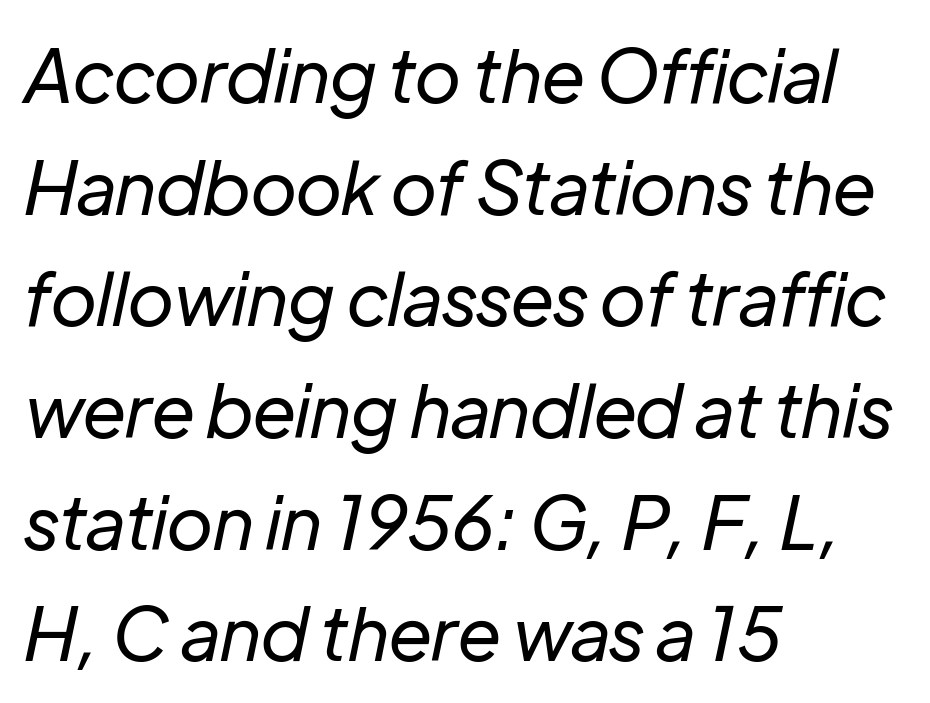
Q: Is the text bold? A: No.
Q: Is the text italic (slanted)? A: Yes, it leans right by about 12 degrees.
Q: Is the text underlined? A: No.
Q: How is the paragraph aligned? A: Left-aligned.
Q: Is the spacing between letters normal or unusually wide? A: Normal.
Q: Is the spacing between lines tight, normal or loose? A: Normal.
Q: Width (condensed, normal, or wide)? A: Normal.
Q: Stroke contrast? A: Low.
Q: x-height? A: Medium.
Q: Monospaced? A: No.
